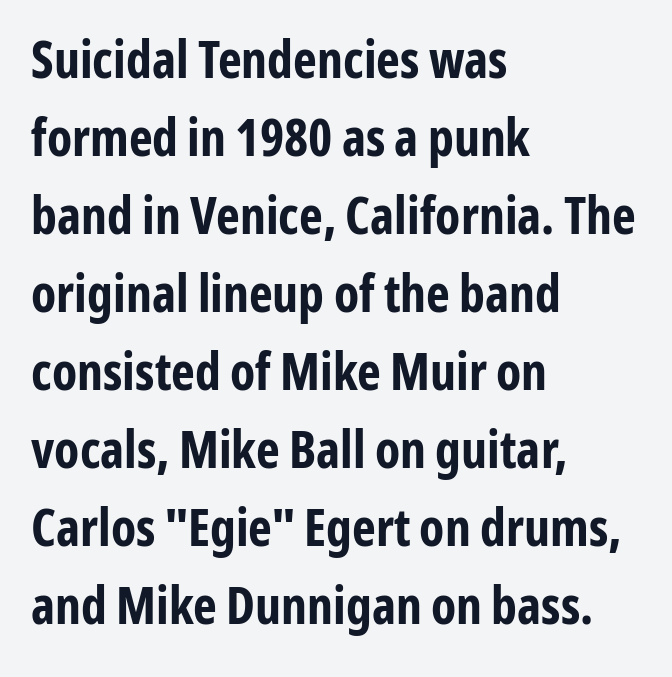
The image shows 51 px bold, condensed sans-serif type, upright; set left-aligned, normal line spacing (1.53x), normal letter spacing, not underlined; low stroke contrast and a medium x-height.
